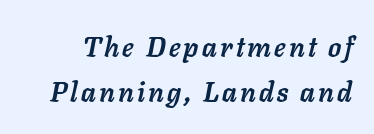
The passage shown is emphatically bold. Honestly, the row spacing looks completely unremarkable. Underlining? Definitely not there. Emphasis-style slanted type is in use.
